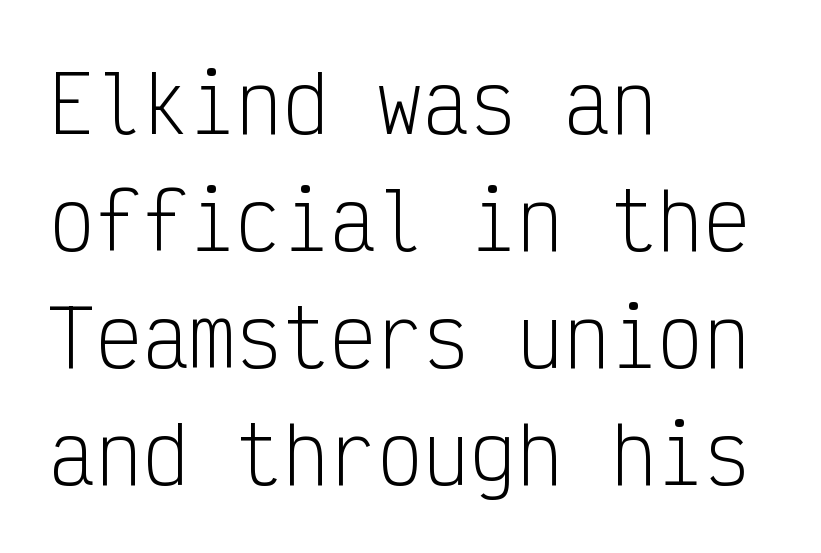
{"serif": "no", "italic": "no", "bold": "no", "weight": "light", "width": "condensed", "stroke_contrast": "low", "x_height": "medium", "monospaced": "yes", "underline": "no", "align": "left", "line_spacing": "normal", "line_spacing_ratio": 1.5, "letter_spacing": "normal", "letter_spacing_em": 0.0, "glyph_px": 78}
